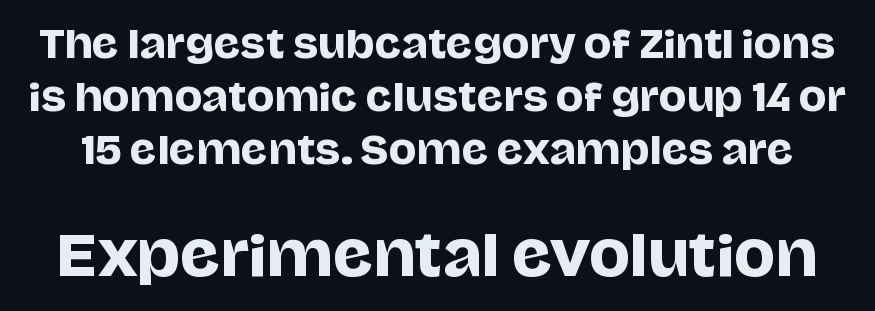
Lines of text with bare space underneath. When letters stand straight like this, we call the style roman or upright. Note: no serifs on the glyphs. Compare the two chunks: the lower has the greater cap height. If you measured baseline to baseline, you'd find a middling distance.
